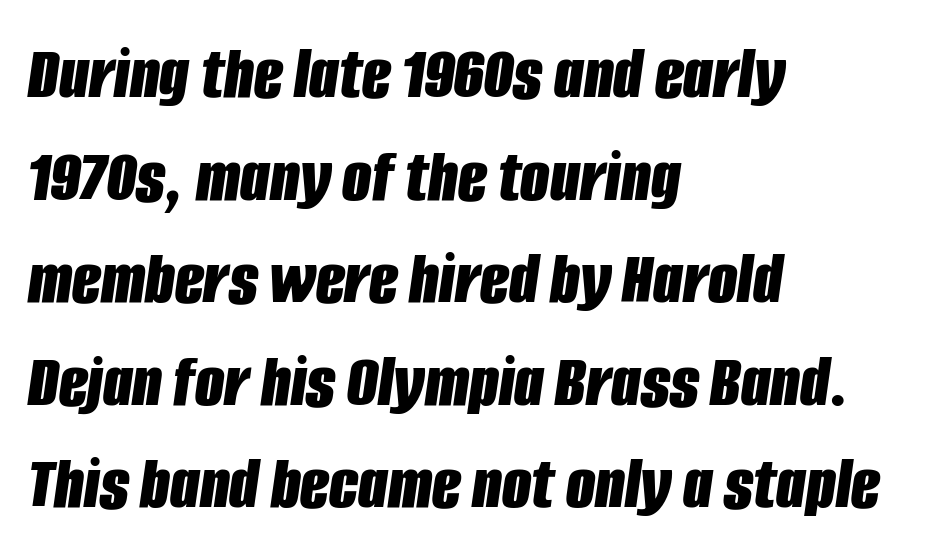
{"italic": "yes", "lean": "right", "slant_degrees": 8, "bold": "yes", "weight": "bold", "width": "condensed", "stroke_contrast": "low", "x_height": "large", "monospaced": "no", "underline": "no", "align": "left", "line_spacing": "normal", "line_spacing_ratio": 1.35, "letter_spacing": "normal", "letter_spacing_em": 0.0, "glyph_px": 76}
